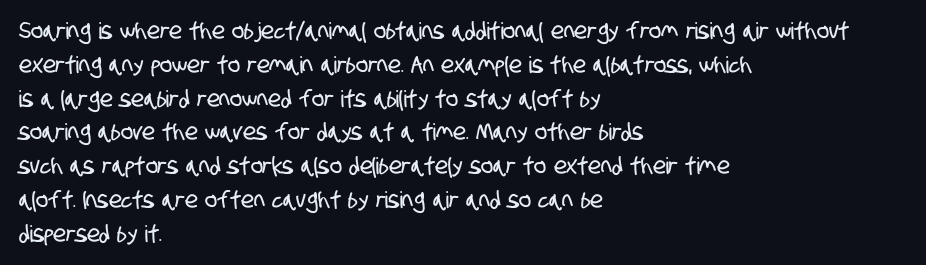
Q: Is the text underlined? A: No.
Q: How is the paragraph aligned? A: Left-aligned.
Q: Is the spacing between letters normal or unusually wide? A: Normal.
Q: Is the spacing between lines tight, normal or loose? A: Normal.
